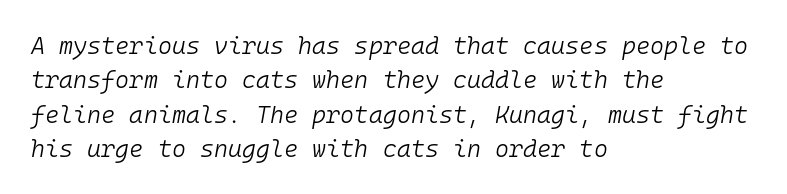
Q: Is the text bold? A: No.
Q: Is the text italic (slanted)? A: Yes, it leans right by about 10 degrees.
Q: Is the text underlined? A: No.
Q: How is the paragraph aligned? A: Left-aligned.
Q: Is the spacing between letters normal or unusually wide? A: Normal.
Q: Is the spacing between lines tight, normal or loose? A: Normal.
